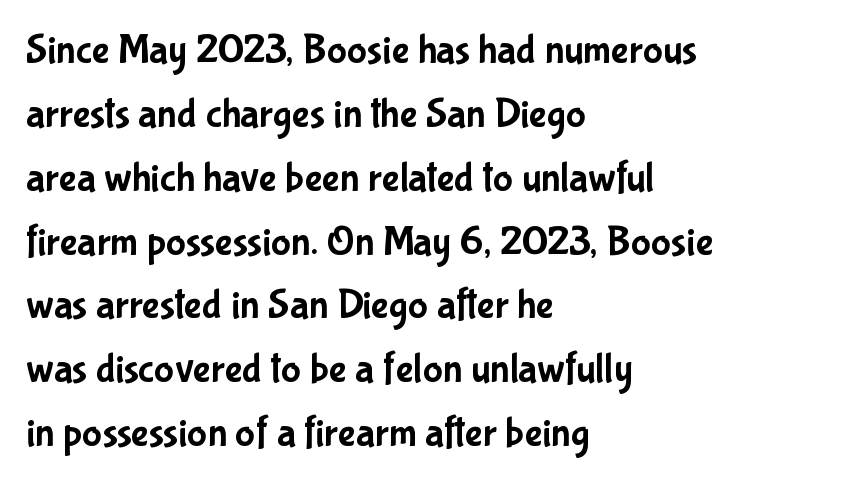
The image shows 42 px condensed sans-serif type, upright; set left-aligned, normal line spacing (1.52x), normal letter spacing, not underlined; low stroke contrast and a medium x-height.
